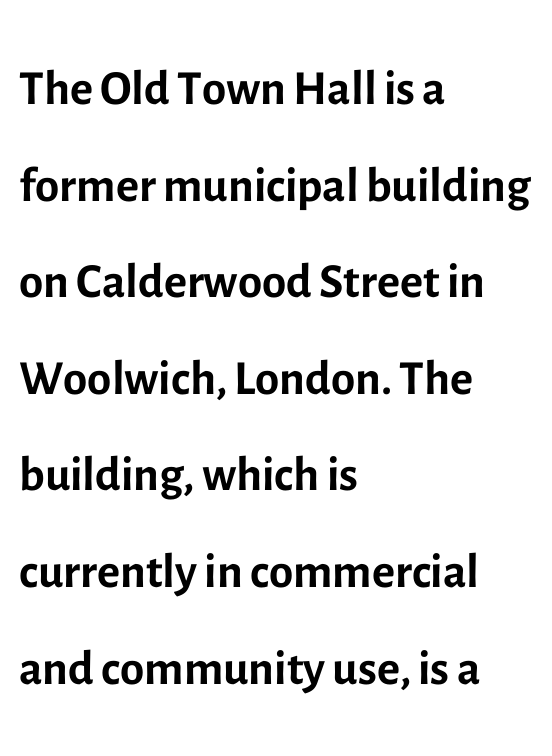
The image shows 70 px regular-weight sans-serif type, upright; set left-aligned, normal line spacing (1.38x), normal letter spacing, not underlined; a medium x-height.
